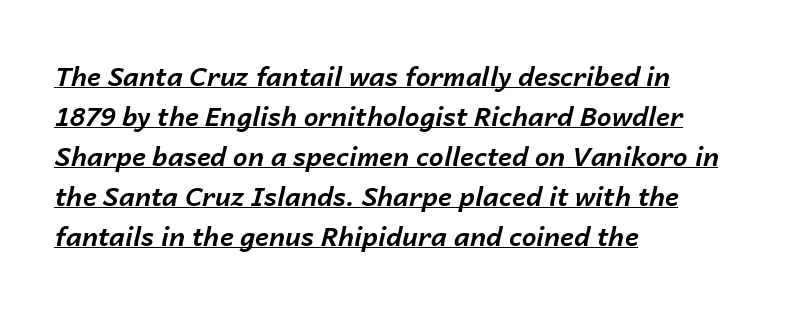
Q: Is the text bold? A: Yes.
Q: Is the text italic (slanted)? A: Yes, it leans right by about 14 degrees.
Q: Is the text underlined? A: Yes.
Q: How is the paragraph aligned? A: Left-aligned.
Q: Is the spacing between letters normal or unusually wide? A: Normal.
Q: Is the spacing between lines tight, normal or loose? A: Normal.
